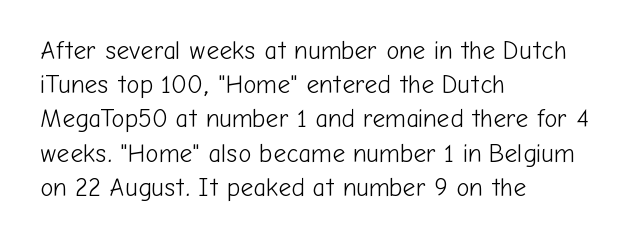
The area under the type is left untouched. A roman cut, with each character standing at attention. Observe the ordinary spacing: letters are neighbours, not strangers. Notice how the passage keeps a crisp vertical edge on the left only.
